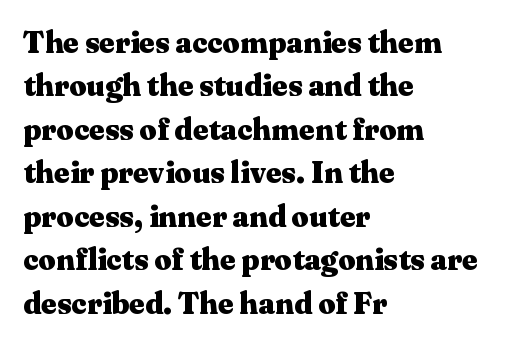
The image shows 30 px heavy, wide serif type, upright; set left-aligned, normal line spacing (1.45x), normal letter spacing, not underlined; medium stroke contrast and a medium x-height.
